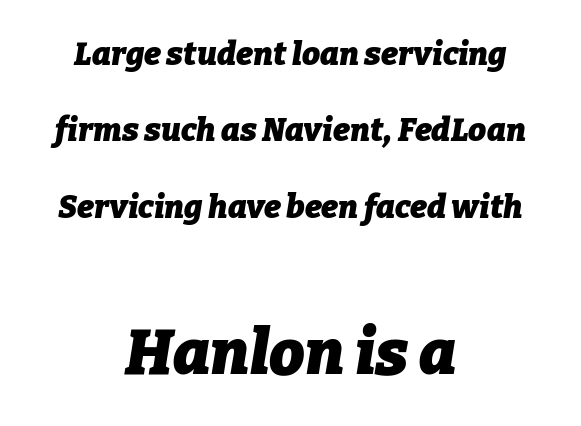
The image shows 63 px heavy type, italic (leaning right); set centered, loose line spacing (2.39x), normal letter spacing, not underlined; the second (bottom) block is 1.97x larger; low stroke contrast and a medium x-height.
